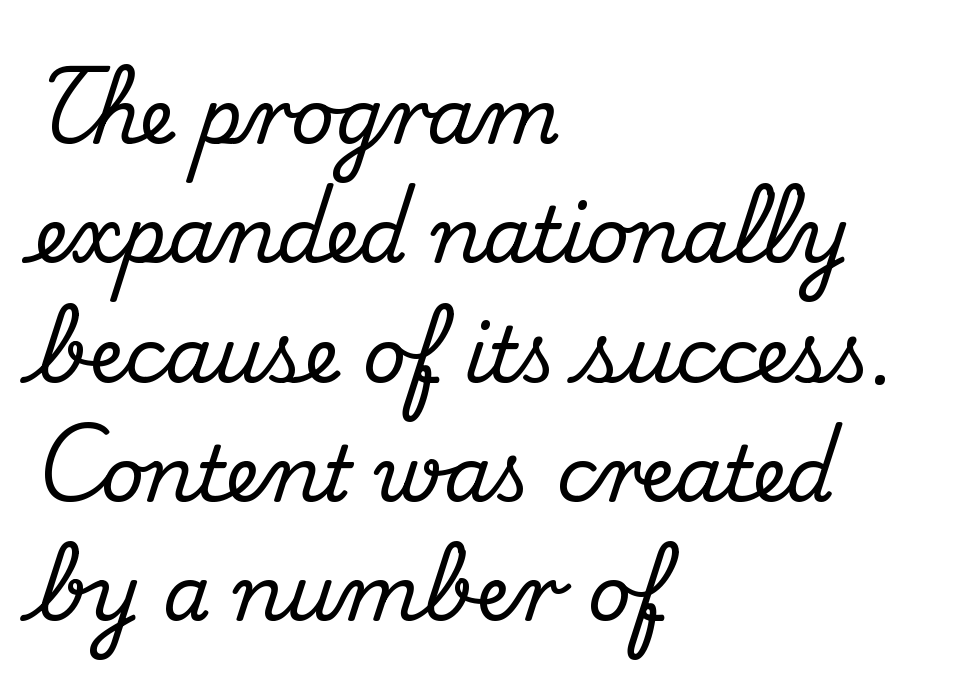
Are there feet on the stems? There are — it's a serif. The line texture is even and compact thanks to regular tracking. Just letters on the line, the space beneath them empty. The vertical gap from one line to the next is medium.
